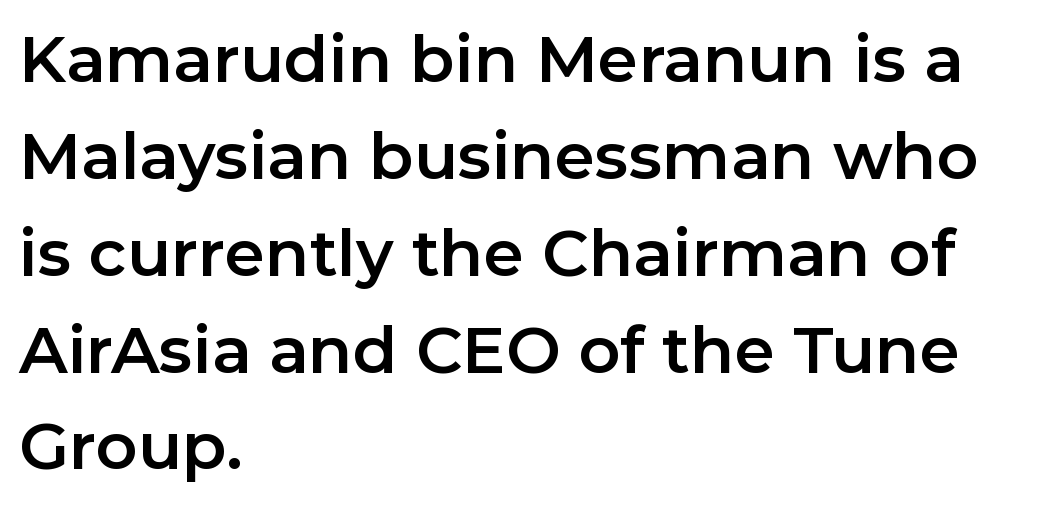
{"serif": "no", "italic": "no", "width": "normal", "stroke_contrast": "low", "x_height": "medium", "monospaced": "no", "underline": "no", "align": "left", "line_spacing": "normal", "line_spacing_ratio": 1.49, "letter_spacing": "normal", "letter_spacing_em": 0.0, "glyph_px": 65}
